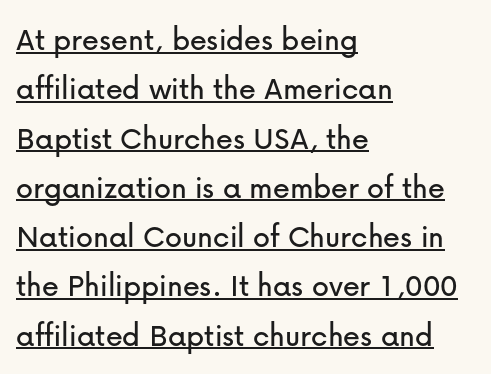
The image shows 34 px sans-serif type, upright; set left-aligned, normal line spacing (1.45x), normal letter spacing, underlined; low stroke contrast and a medium x-height.
